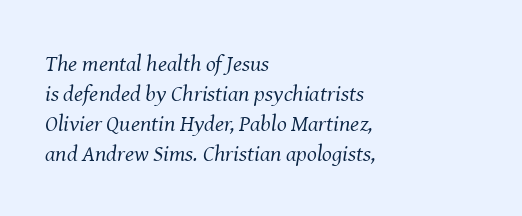
Q: Is the text bold? A: No.
Q: Is the text italic (slanted)? A: Yes, it leans right by about 8 degrees.
Q: Is the text underlined? A: No.
Q: How is the paragraph aligned? A: Left-aligned.
Q: Is the spacing between letters normal or unusually wide? A: Normal.
Q: Is the spacing between lines tight, normal or loose? A: Normal.
